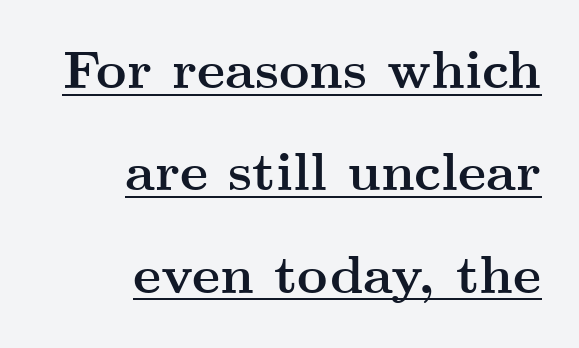
{"serif": "yes", "italic": "no", "bold": "yes", "weight": "semibold", "width": "wide", "stroke_contrast": "medium", "x_height": "small", "monospaced": "no", "underline": "yes", "align": "right", "line_spacing": "loose", "line_spacing_ratio": 1.93, "letter_spacing": "normal", "letter_spacing_em": 0.0, "glyph_px": 53}
